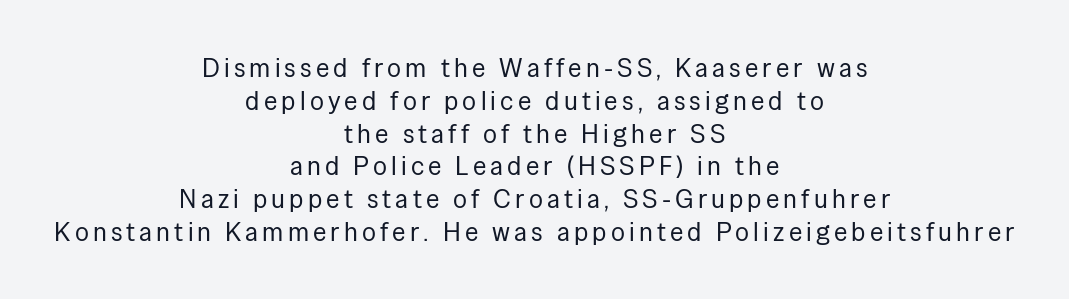
The image shows 26 px text type, upright; set centered, normal line spacing (1.26x), not underlined.
